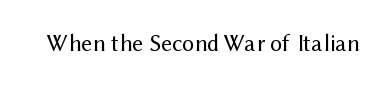
Q: Is the text bold? A: No.
Q: Is the text italic (slanted)? A: No, it is upright.
Q: Is the text underlined? A: No.
Q: Is the spacing between letters normal or unusually wide? A: Normal.
